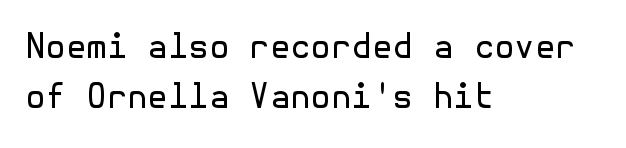
The rendering keeps characters at their native spacing. The space between consecutive lines is moderate. Glance below the letters and you will spot only blank space. The characters are drawn with everyday or finer stroke widths.
